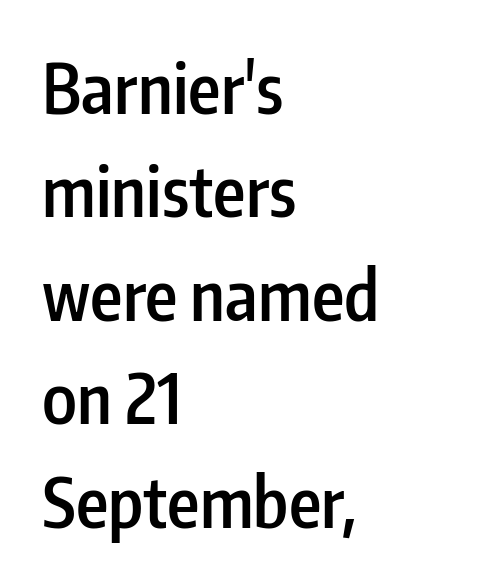
The image shows 69 px semibold, condensed sans-serif type, upright; set left-aligned, normal line spacing (1.5x), normal letter spacing, not underlined; low stroke contrast and a medium x-height.
